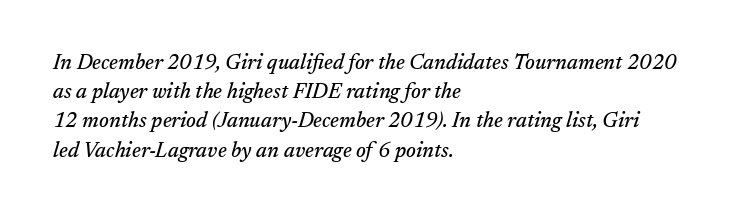
The image shows 21 px text type, italic (leaning right); set left-aligned, normal line spacing (1.39x), normal letter spacing, not underlined.
